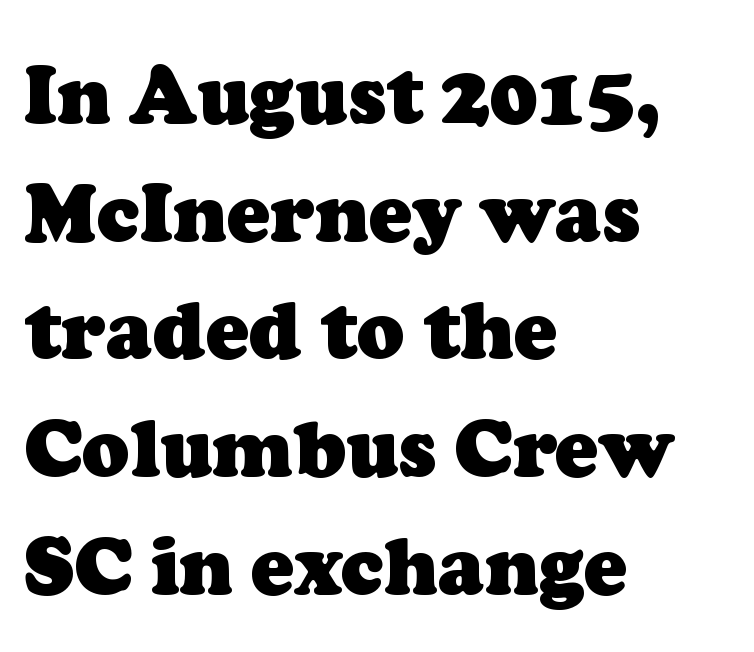
The image shows 79 px heavy serif type; set left-aligned, normal line spacing (1.49x), normal letter spacing, not underlined; low stroke contrast and a medium x-height.
